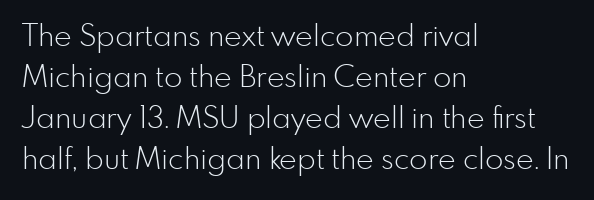
Glyph-to-glyph distance matches everyday printed text. The font sits on the lighter half of the weight spectrum, regular included. Posture: vertical. The rendering uses a moderate line-height, typical for paragraphs.
